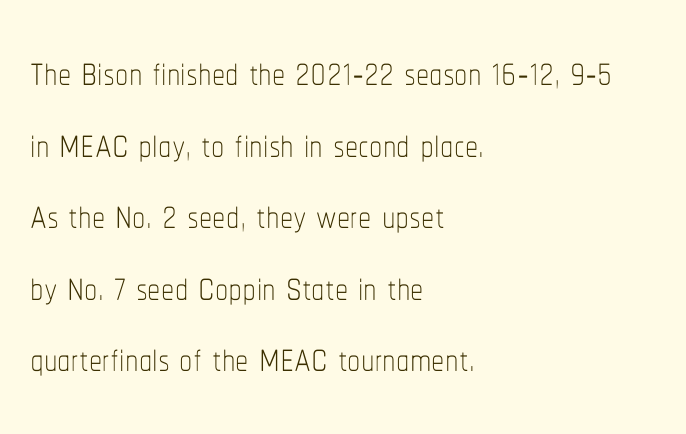
Quick note: not italic, upright. Line beginnings align vertically; line endings do not. Compared with typical paragraphs, the rows here are spaced about the same. Is the type heavy? It reads as light-to-regular instead.
